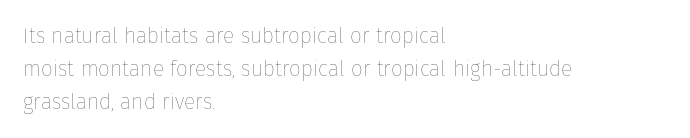
Q: Is the text bold? A: No.
Q: Is the text italic (slanted)? A: No, it is upright.
Q: Is the text underlined? A: No.
Q: How is the paragraph aligned? A: Left-aligned.
Q: Is the spacing between letters normal or unusually wide? A: Normal.
Q: Is the spacing between lines tight, normal or loose? A: Normal.
